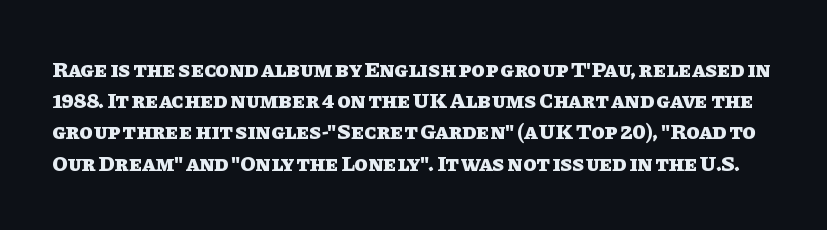
The image shows 22 px bold type, upright; set normal line spacing (1.42x), normal letter spacing, not underlined.
